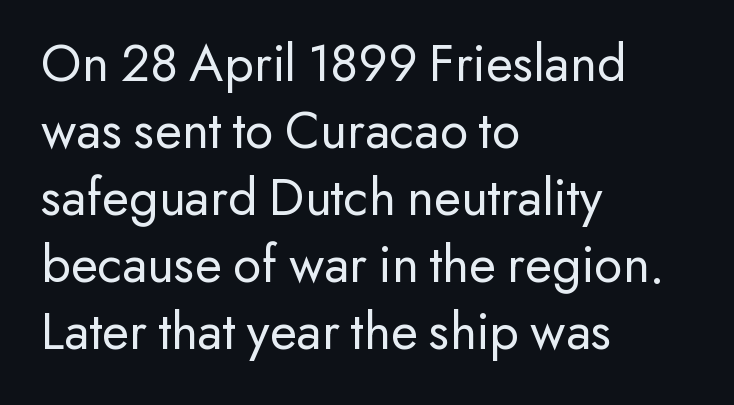
Q: Is the text bold? A: No.
Q: Is the text italic (slanted)? A: No, it is upright.
Q: Is the typeface a serif or a sans-serif typeface? A: Sans-serif.
Q: Is the text underlined? A: No.
Q: How is the paragraph aligned? A: Left-aligned.
Q: Is the spacing between letters normal or unusually wide? A: Normal.
Q: Width (condensed, normal, or wide)? A: Normal.
Q: Stroke contrast? A: Low.
Q: x-height? A: Small.
Q: Monospaced? A: No.
